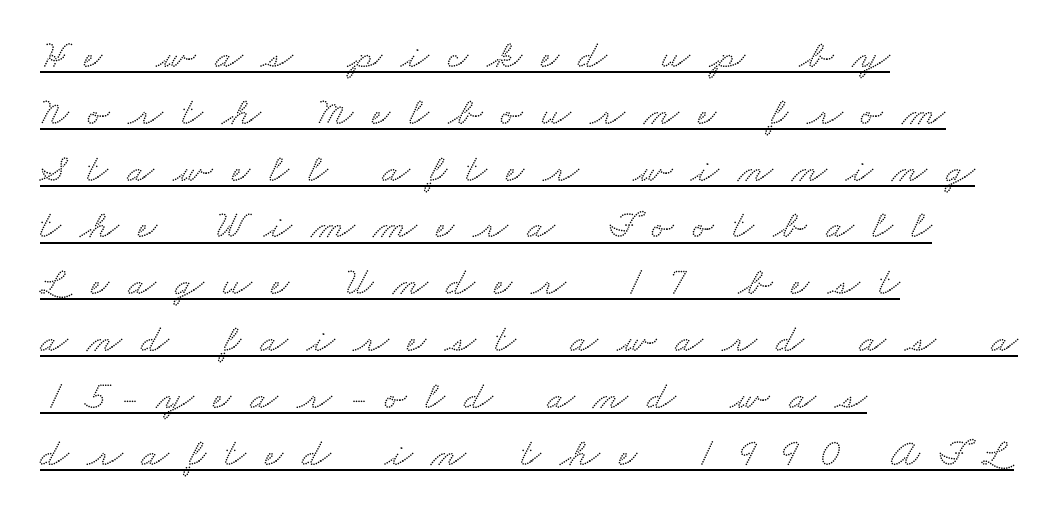
{"serif": "yes", "width": "wide", "stroke_contrast": "medium", "x_height": "small", "monospaced": "no", "underline": "yes", "align": "left", "line_spacing": "normal", "line_spacing_ratio": 1.42, "letter_spacing": "wide", "letter_spacing_em": 0.48, "glyph_px": 40}
